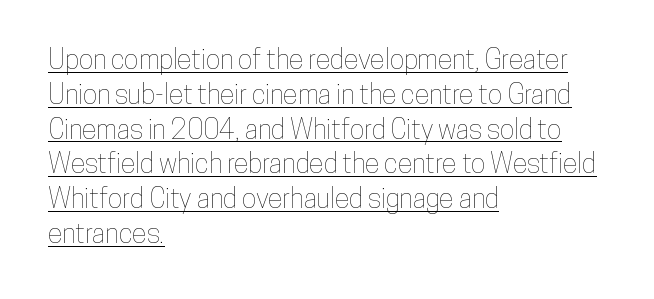
{"italic": "no", "underline": "yes", "align": "left", "line_spacing": "normal", "line_spacing_ratio": 1.29, "letter_spacing": "normal", "letter_spacing_em": 0.0, "glyph_px": 27}
